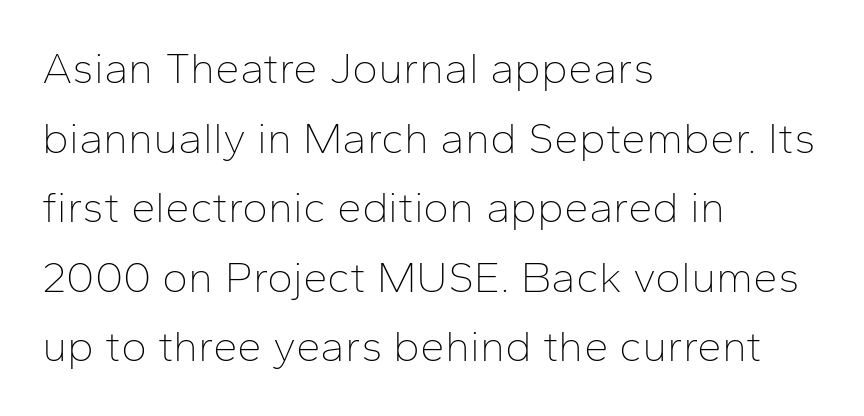
The image shows 44 px thin sans-serif type, upright; set left-aligned, normal line spacing (1.58x), normal letter spacing, not underlined; low stroke contrast and a medium x-height.
